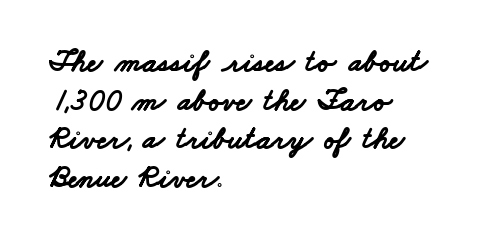
The image shows 31 px bold, wide sans-serif type; set left-aligned, normal line spacing (1.25x), normal letter spacing, not underlined; low stroke contrast and a small x-height.
